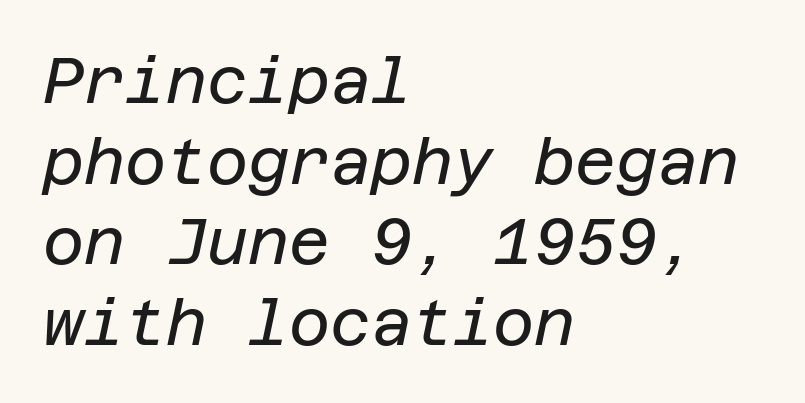
{"italic": "yes", "lean": "right", "slant_degrees": 12, "bold": "no", "weight": "regular", "width": "normal", "stroke_contrast": "low", "x_height": "large", "underline": "no", "align": "left", "line_spacing": "normal", "line_spacing_ratio": 1.28, "letter_spacing": "normal", "letter_spacing_em": 0.0, "glyph_px": 63}
